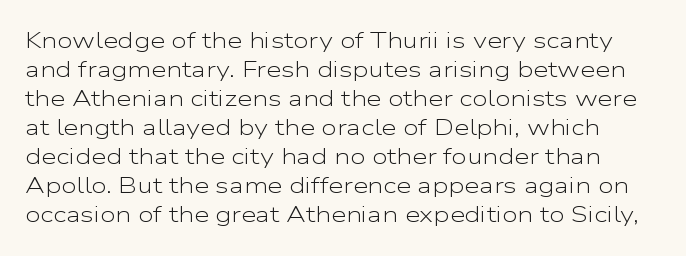
The image shows 22 px text type, upright; set normal line spacing (1.32x), normal letter spacing, not underlined.
